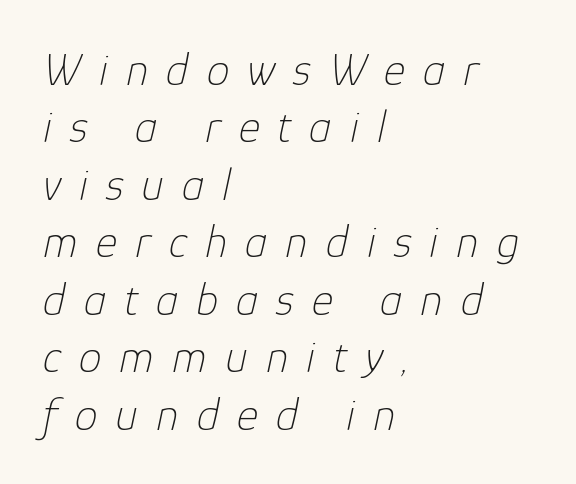
The image shows 46 px thin type, italic (leaning right); set left-aligned, normal line spacing (1.25x), unusually wide letter spacing (+0.39 em), not underlined; low stroke contrast and a medium x-height.
